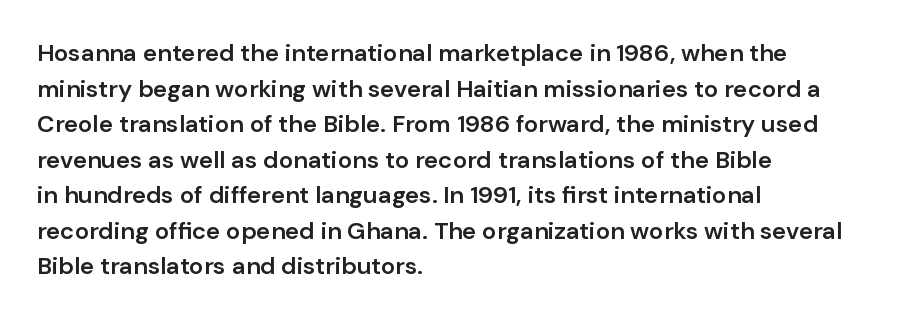
The image shows 24 px text type, upright; set left-aligned, normal line spacing (1.48x), normal letter spacing, not underlined.
